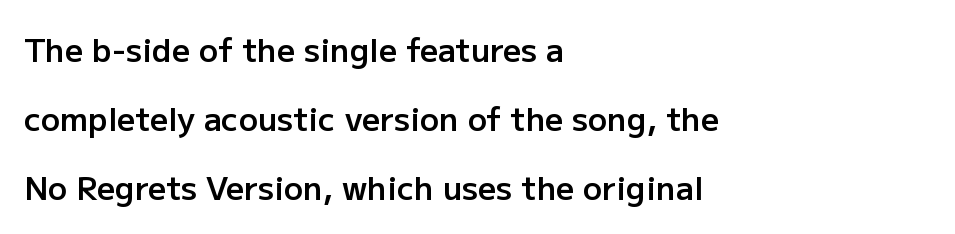
The foot of each line stays bare and open. The axis of the letterforms is exactly vertical. Compared with typical body copy, the letter spacing here is the same. Line spacing here is loose. Each letter's strokes conclude bluntly, with no projecting serifs. In CSS terms this would be text-align: left.
